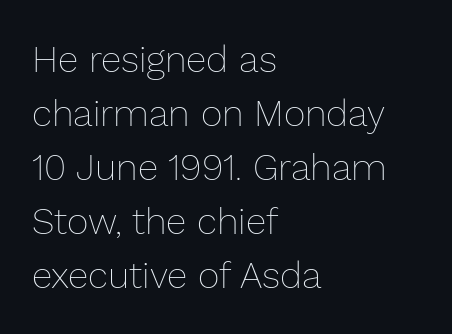
Q: Is the text bold? A: No.
Q: Is the text italic (slanted)? A: No, it is upright.
Q: Is the text underlined? A: No.
Q: How is the paragraph aligned? A: Left-aligned.
Q: Is the spacing between letters normal or unusually wide? A: Normal.
Q: Is the spacing between lines tight, normal or loose? A: Normal.
Q: Width (condensed, normal, or wide)? A: Normal.
Q: Stroke contrast? A: Low.
Q: x-height? A: Medium.
Q: Monospaced? A: No.
